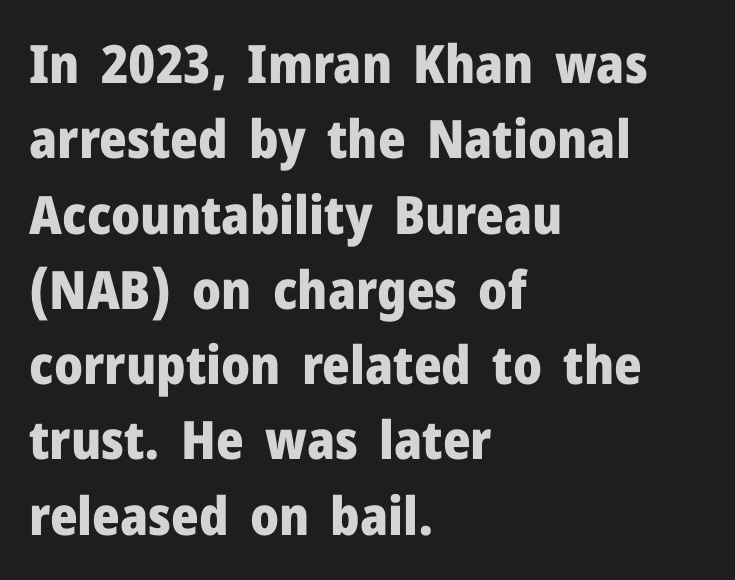
Looks like regular typesetting: each glyph gets only the width it needs. These lines are set flush left with a ragged right edge. The passage shown is typeset with a sans-serif family. What's the leading like? Ordinary, nothing unusual.
